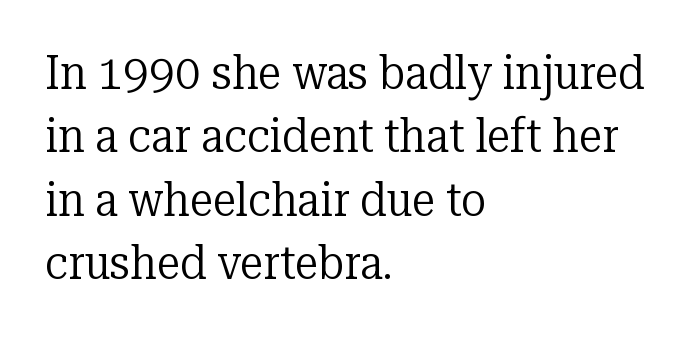
Q: Is the text bold? A: No.
Q: Is the text italic (slanted)? A: No, it is upright.
Q: Is the typeface a serif or a sans-serif typeface? A: Serif.
Q: Is the text underlined? A: No.
Q: How is the paragraph aligned? A: Left-aligned.
Q: Is the spacing between letters normal or unusually wide? A: Normal.
Q: Is the spacing between lines tight, normal or loose? A: Normal.
Q: Width (condensed, normal, or wide)? A: Normal.
Q: Stroke contrast? A: Low.
Q: x-height? A: Medium.
Q: Monospaced? A: No.
